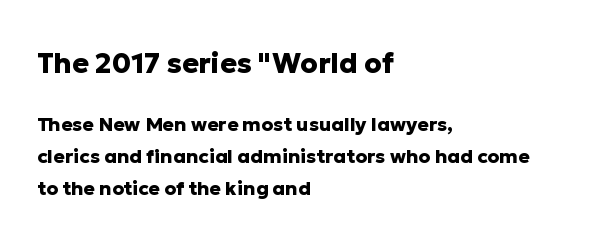
The image shows 28 px heavy sans-serif type, upright; set left-aligned, normal line spacing (1.69x), normal letter spacing, not underlined; the first (top) block is 1.47x larger; low stroke contrast and a medium x-height.
